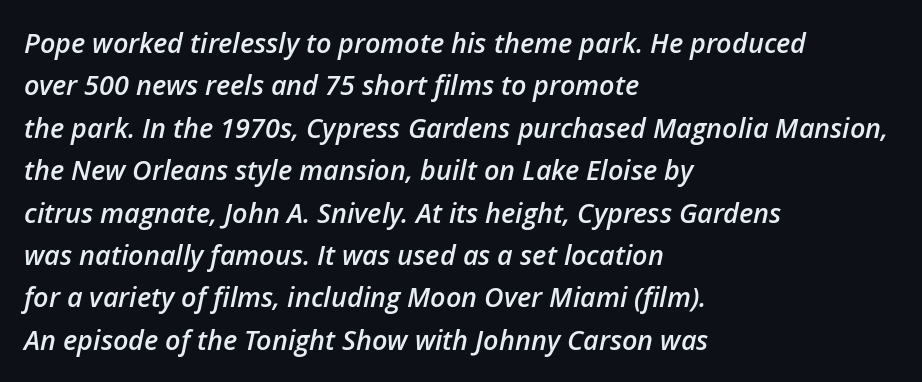
The image shows 27 px text type, italic (leaning right); set left-aligned, normal line spacing (1.57x), normal letter spacing, not underlined.
